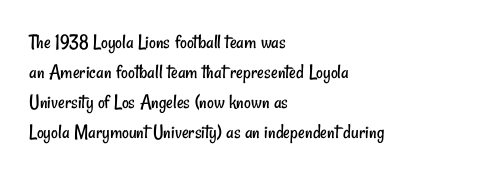
{"bold": "no", "underline": "no", "align": "left", "line_spacing": "normal", "line_spacing_ratio": 1.43, "letter_spacing": "normal", "letter_spacing_em": 0.0, "glyph_px": 21}
